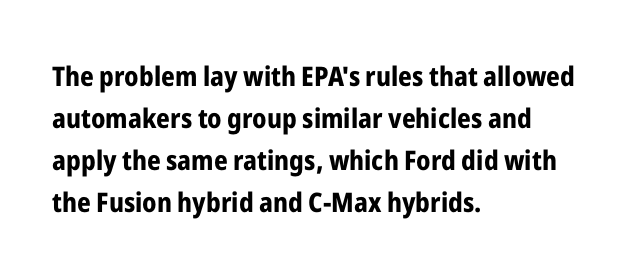
The image shows 27 px bold type, upright; set left-aligned, normal line spacing (1.56x), normal letter spacing, not underlined.
